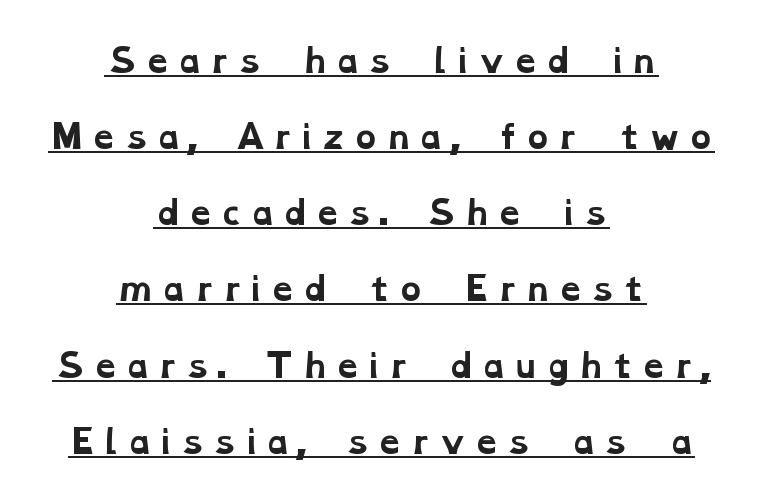
{"serif": "yes", "bold": "yes", "weight": "bold", "width": "wide", "stroke_contrast": "low", "x_height": "medium", "monospaced": "no", "underline": "yes", "align": "center", "line_spacing": "loose", "line_spacing_ratio": 2.38, "glyph_px": 32}
